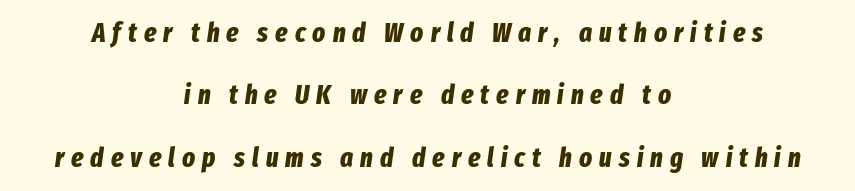
{"italic": "yes", "lean": "right", "slant_degrees": 8, "bold": "yes", "underline": "no", "align": "center", "line_spacing": "loose", "line_spacing_ratio": 2.31, "letter_spacing": "wide", "letter_spacing_em": 0.26, "glyph_px": 27}
